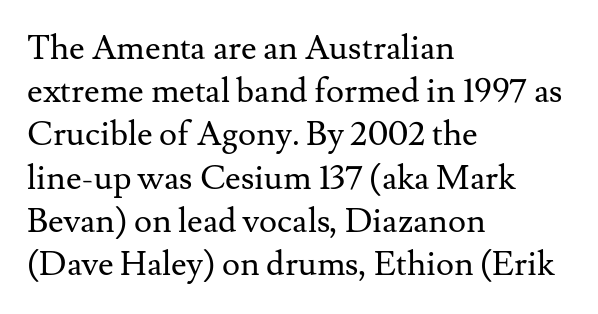
{"serif": "yes", "italic": "no", "bold": "no", "weight": "regular", "width": "normal", "stroke_contrast": "medium", "x_height": "small", "monospaced": "no", "underline": "no", "align": "left", "line_spacing": "normal", "line_spacing_ratio": 1.27, "letter_spacing": "normal", "letter_spacing_em": 0.0, "glyph_px": 34}
